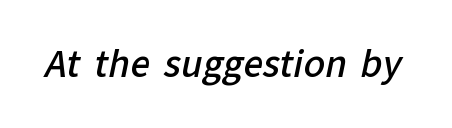
{"serif": "no", "bold": "semi", "weight": "semibold", "width": "normal", "stroke_contrast": "low", "x_height": "medium", "monospaced": "no", "underline": "no", "letter_spacing": "normal", "letter_spacing_em": 0.0, "glyph_px": 35}
